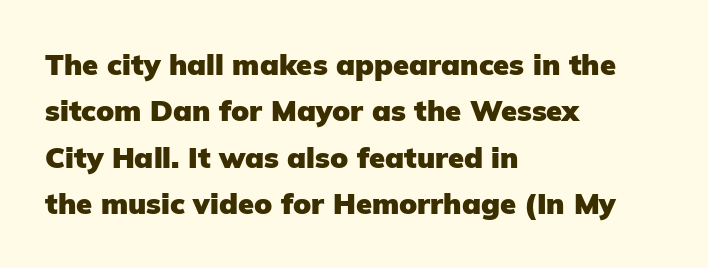
{"serif": "no", "italic": "no", "bold": "yes", "weight": "heavy", "width": "normal", "stroke_contrast": "low", "x_height": "medium", "monospaced": "no", "underline": "no", "align": "left", "line_spacing": "normal", "line_spacing_ratio": 1.6, "letter_spacing": "normal", "letter_spacing_em": 0.0, "glyph_px": 29}
